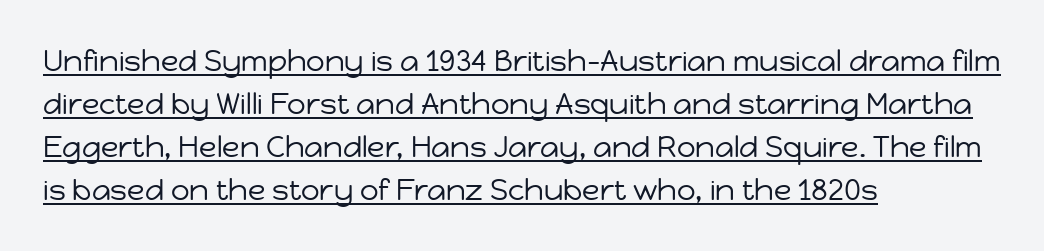
The image shows 29 px regular-weight sans-serif type, upright; set left-aligned, normal line spacing (1.48x), normal letter spacing, underlined; low stroke contrast and a medium x-height.
